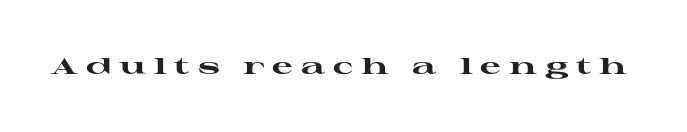
Plenty of ink on the page — the face is bold. The passage shown is not underscored anywhere. Loose tracking; the words dissolve into strings of separated letters. The letters stand upright; this is a roman face.
